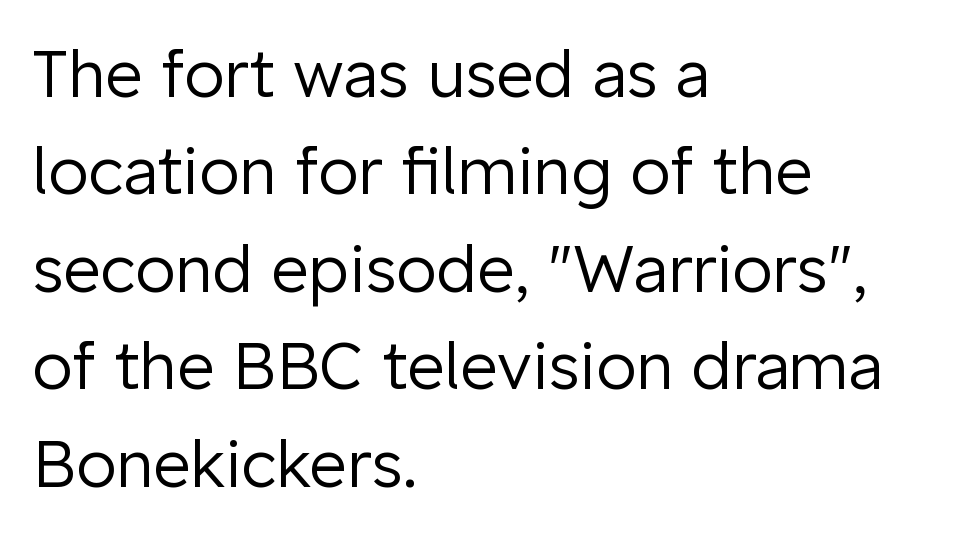
The image shows 65 px regular-weight sans-serif type, upright; set left-aligned, normal line spacing (1.5x), normal letter spacing, not underlined; low stroke contrast and a medium x-height.
